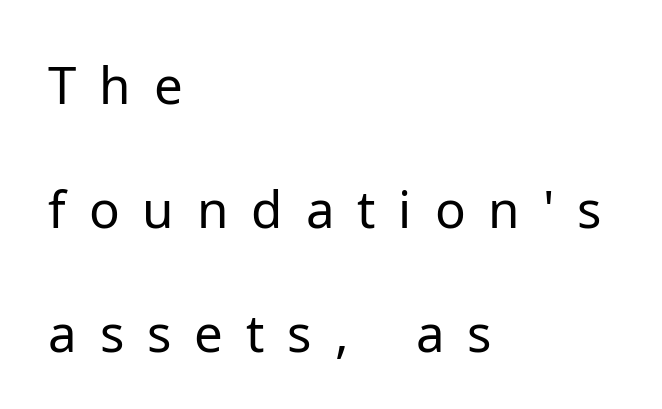
Q: Is the text bold? A: No.
Q: Is the text italic (slanted)? A: No, it is upright.
Q: Is the typeface a serif or a sans-serif typeface? A: Sans-serif.
Q: Is the text underlined? A: No.
Q: How is the paragraph aligned? A: Left-aligned.
Q: Is the spacing between letters normal or unusually wide? A: Unusually wide.
Q: Is the spacing between lines tight, normal or loose? A: Loose.
Q: Width (condensed, normal, or wide)? A: Normal.
Q: Stroke contrast? A: Low.
Q: x-height? A: Medium.
Q: Monospaced? A: No.
